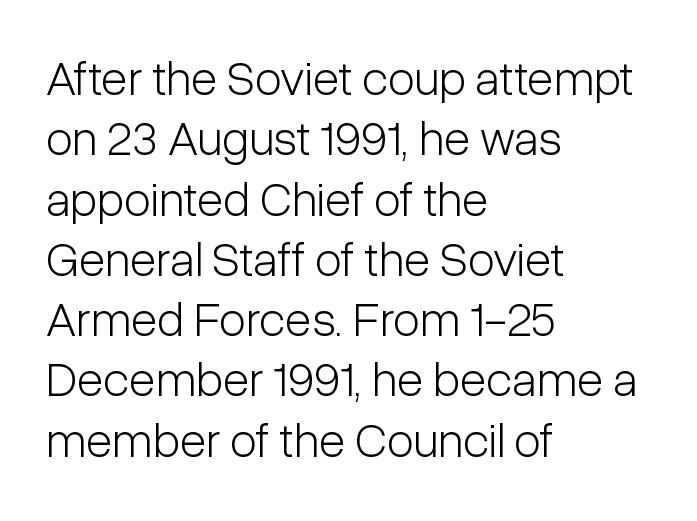
{"serif": "no", "italic": "no", "bold": "no", "weight": "light", "width": "condensed", "stroke_contrast": "low", "x_height": "medium", "monospaced": "no", "underline": "no", "align": "left", "line_spacing_ratio": 1.23, "letter_spacing": "normal", "letter_spacing_em": 0.0, "glyph_px": 49}
